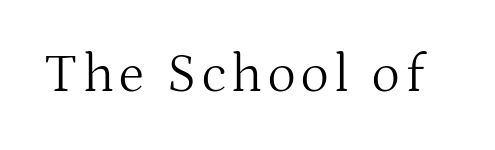
The image shows 54 px light serif type, upright; set not underlined; medium stroke contrast and a medium x-height.
